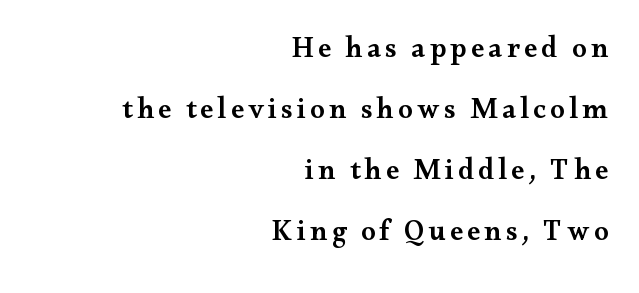
The image shows 29 px semibold, wide serif type, upright; set right-aligned, loose line spacing (2.1x), not underlined; medium stroke contrast and a small x-height.
